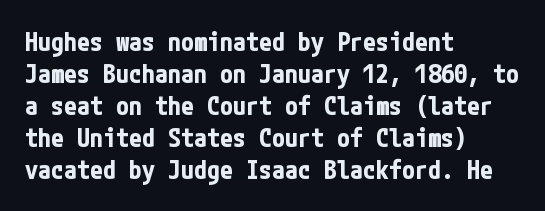
The image shows 26 px bold type, upright; set left-aligned, line spacing 1.23x, normal letter spacing, not underlined.
